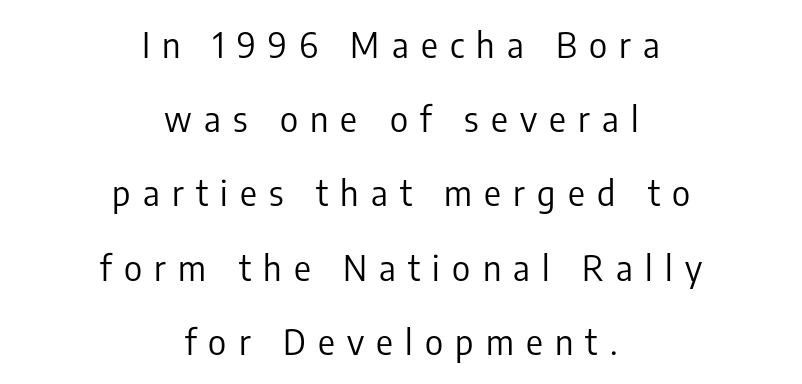
The image shows 35 px regular-weight, condensed sans-serif type, upright; set centered, loose line spacing (2.12x), unusually wide letter spacing (+0.35 em), not underlined; low stroke contrast and a medium x-height.
